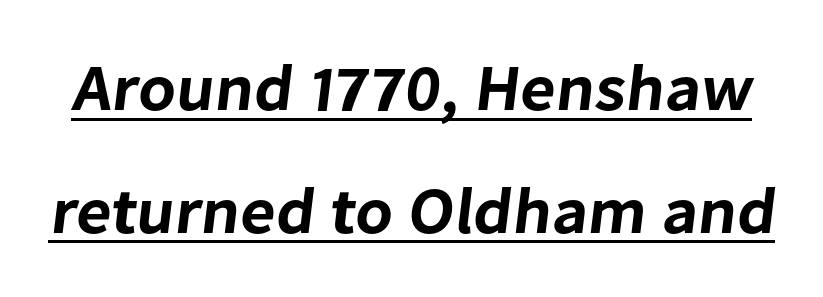
The image shows 65 px sans-serif type; set line spacing 1.89x, normal letter spacing, underlined; low stroke contrast and a medium x-height.
